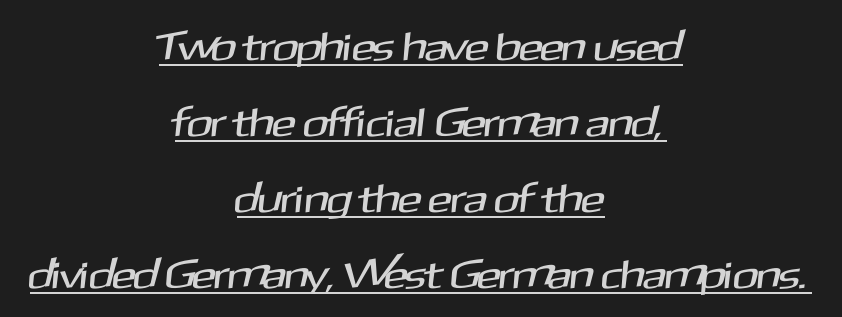
{"serif": "no", "width": "normal", "stroke_contrast": "medium", "x_height": "medium", "monospaced": "no", "underline": "yes", "align": "center", "line_spacing": "loose", "line_spacing_ratio": 1.9, "letter_spacing": "normal", "letter_spacing_em": 0.0, "glyph_px": 40}
